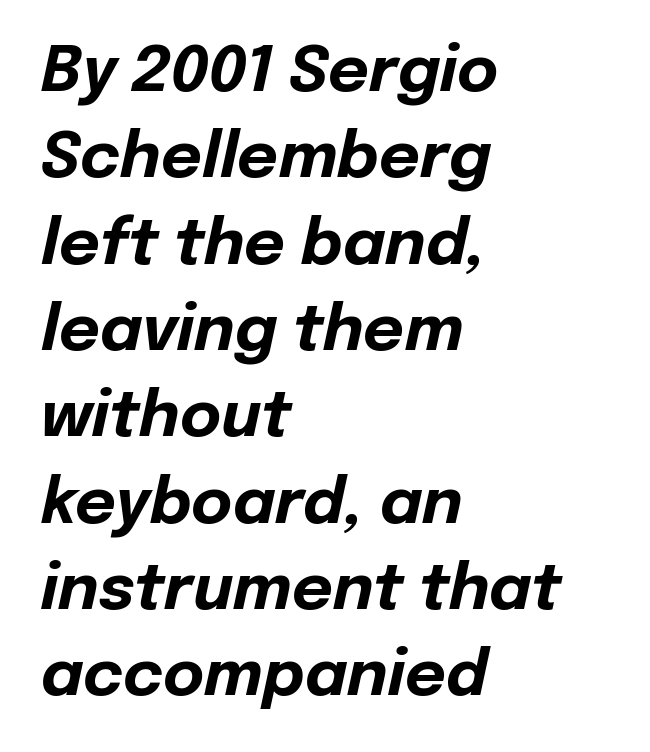
{"italic": "yes", "lean": "right", "slant_degrees": 12, "bold": "yes", "weight": "bold", "width": "normal", "stroke_contrast": "low", "x_height": "medium", "monospaced": "no", "underline": "no", "align": "left", "line_spacing": "normal", "line_spacing_ratio": 1.37, "letter_spacing": "normal", "letter_spacing_em": 0.0, "glyph_px": 63}
